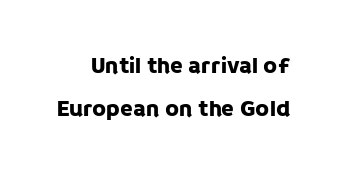
The image shows 23 px text type, upright; set line spacing 1.85x, normal letter spacing, not underlined.
